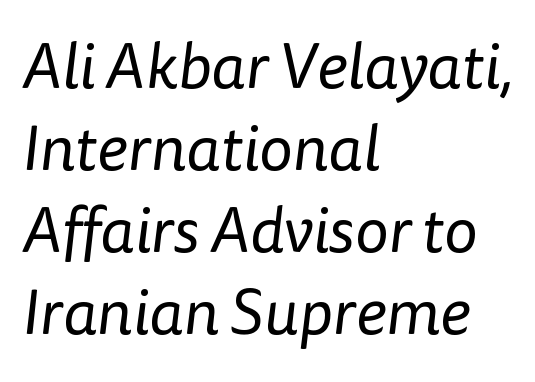
{"serif": "no", "bold": "no", "weight": "regular", "width": "normal", "stroke_contrast": "low", "x_height": "medium", "monospaced": "no", "underline": "no", "align": "left", "line_spacing": "normal", "line_spacing_ratio": 1.28, "letter_spacing": "normal", "letter_spacing_em": 0.0, "glyph_px": 64}
